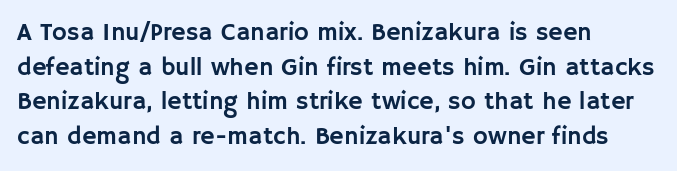
Has an underline been added? It has not. Observe the ordinary spacing: letters are neighbours, not strangers. What's the leading like? Ordinary, nothing unusual. Reading down the block, your eye returns to a fixed left position each line. Every character sits straight up, as roman type does.
